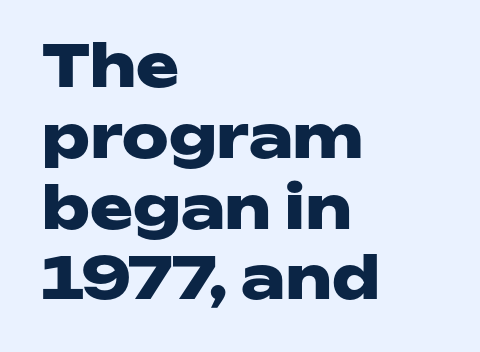
{"serif": "no", "italic": "no", "bold": "yes", "weight": "heavy", "width": "wide", "stroke_contrast": "low", "x_height": "medium", "monospaced": "no", "underline": "no", "align": "left", "line_spacing_ratio": 1.22, "letter_spacing": "normal", "letter_spacing_em": 0.0, "glyph_px": 58}
